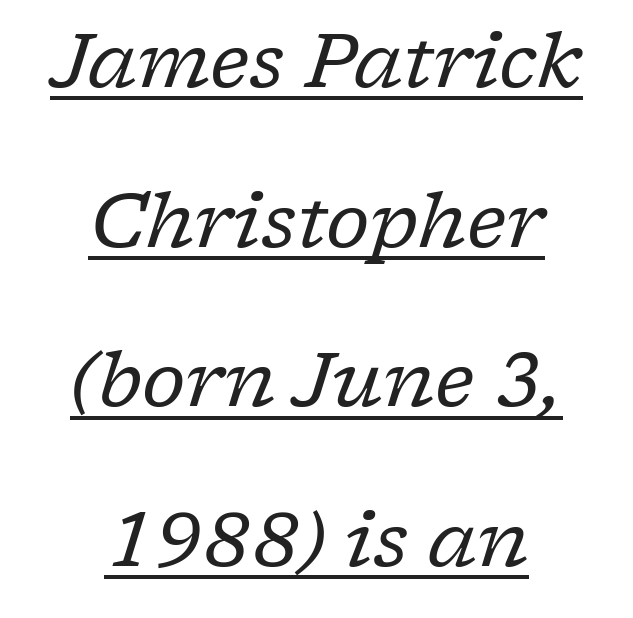
{"serif": "yes", "italic": "yes", "lean": "right", "slant_degrees": 17, "bold": "no", "weight": "regular", "width": "normal", "stroke_contrast": "low", "x_height": "medium", "monospaced": "no", "underline": "yes", "align": "center", "line_spacing": "loose", "line_spacing_ratio": 2.1, "letter_spacing": "normal", "letter_spacing_em": 0.0, "glyph_px": 76}
